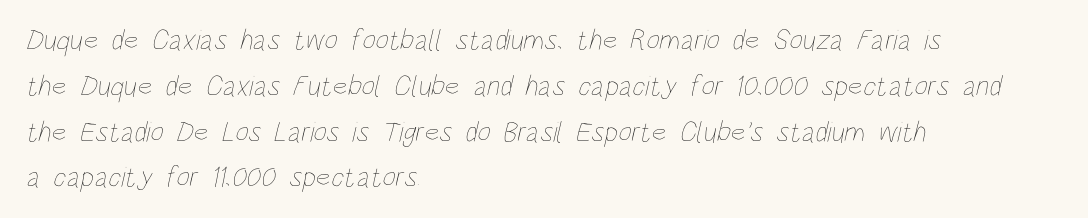
Looks like regular typesetting: each glyph gets only the width it needs. Glance below the letters and you will spot only blank space. This sample is left-justified, so line endings fall wherever the words run out. The leading is moderate, giving the passage an even texture. The characters are drawn with everyday or finer stroke widths. Tracking value appears to be zero — textbook default spacing.
